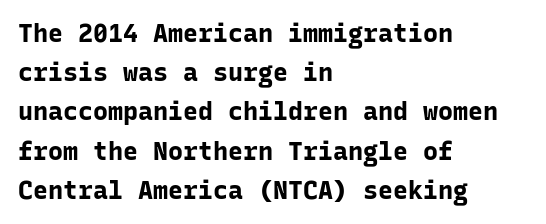
Q: Is the text bold? A: Yes.
Q: Is the text italic (slanted)? A: No, it is upright.
Q: Is the text underlined? A: No.
Q: How is the paragraph aligned? A: Left-aligned.
Q: Is the spacing between letters normal or unusually wide? A: Normal.
Q: Is the spacing between lines tight, normal or loose? A: Normal.
